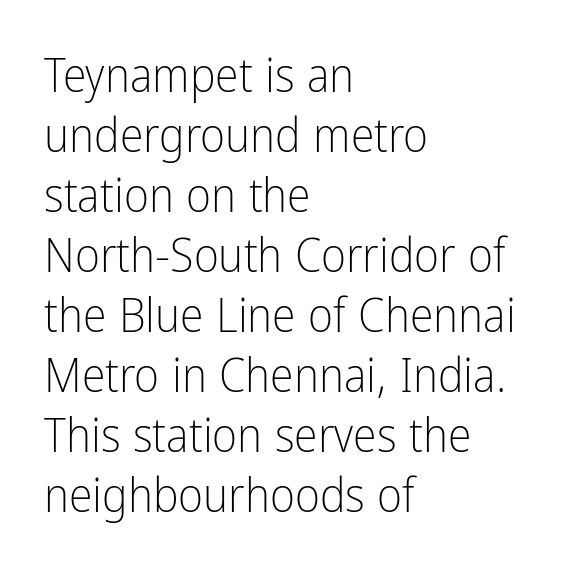
Q: Is the text bold? A: No.
Q: Is the text italic (slanted)? A: No, it is upright.
Q: Is the typeface a serif or a sans-serif typeface? A: Sans-serif.
Q: Is the text underlined? A: No.
Q: How is the paragraph aligned? A: Left-aligned.
Q: Is the spacing between letters normal or unusually wide? A: Normal.
Q: Is the spacing between lines tight, normal or loose? A: Normal.
Q: Width (condensed, normal, or wide)? A: Condensed.
Q: Stroke contrast? A: Low.
Q: x-height? A: Medium.
Q: Monospaced? A: No.
